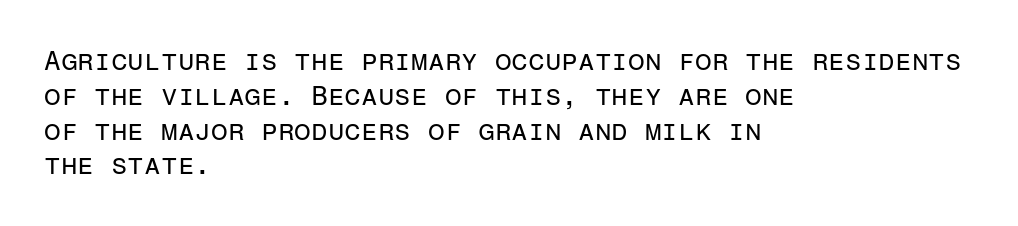
Q: Is the text bold? A: No.
Q: Is the text italic (slanted)? A: No, it is upright.
Q: Is the text underlined? A: No.
Q: How is the paragraph aligned? A: Left-aligned.
Q: Is the spacing between letters normal or unusually wide? A: Normal.
Q: Is the spacing between lines tight, normal or loose? A: Normal.
